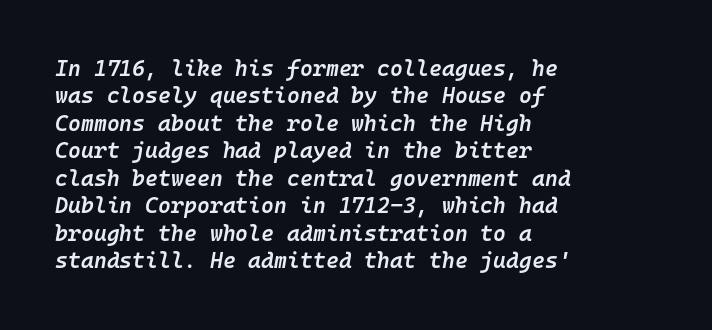
Q: Is the text bold? A: Semi-bold.
Q: Is the text italic (slanted)? A: Yes, it leans right by about 10 degrees.
Q: Is the text underlined? A: No.
Q: How is the paragraph aligned? A: Left-aligned.
Q: Is the spacing between letters normal or unusually wide? A: Normal.
Q: Is the spacing between lines tight, normal or loose? A: Normal.
